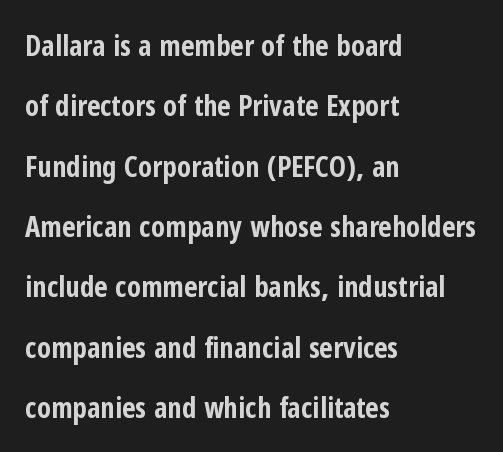
The image shows 29 px bold, condensed sans-serif type, upright; set left-aligned, loose line spacing (2.08x), normal letter spacing, not underlined; low stroke contrast and a medium x-height.
